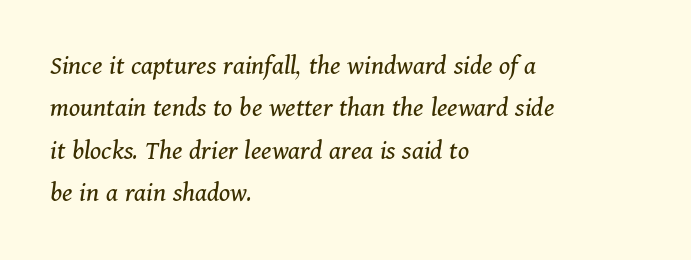
Observe the serifs anchoring each vertical stroke in this sample. Words float on clear page, feet unadorned. This block has exactly the height ordinary leading produces. The setting favours the left margin, as ordinary paragraphs usually do. The passage shown is not bold in any degree. The horizontal fit of the characters is conventional and even.
